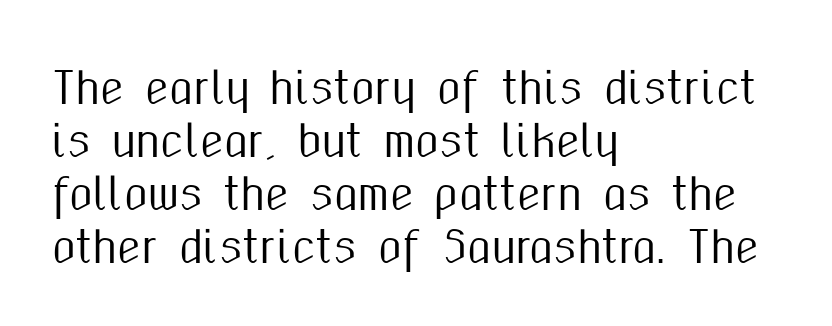
The image shows 43 px condensed sans-serif type, upright; set left-aligned, line spacing 1.23x, normal letter spacing, not underlined; medium stroke contrast and a medium x-height.
